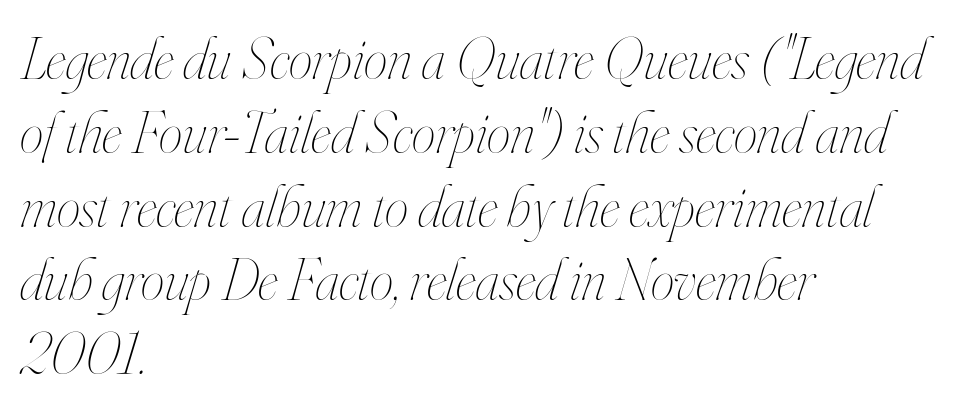
Q: Is the text bold? A: No.
Q: Is the text italic (slanted)? A: Yes, it leans right by about 16 degrees.
Q: Is the text underlined? A: No.
Q: How is the paragraph aligned? A: Left-aligned.
Q: Is the spacing between letters normal or unusually wide? A: Normal.
Q: Width (condensed, normal, or wide)? A: Condensed.
Q: Stroke contrast? A: High.
Q: x-height? A: Small.
Q: Monospaced? A: No.
